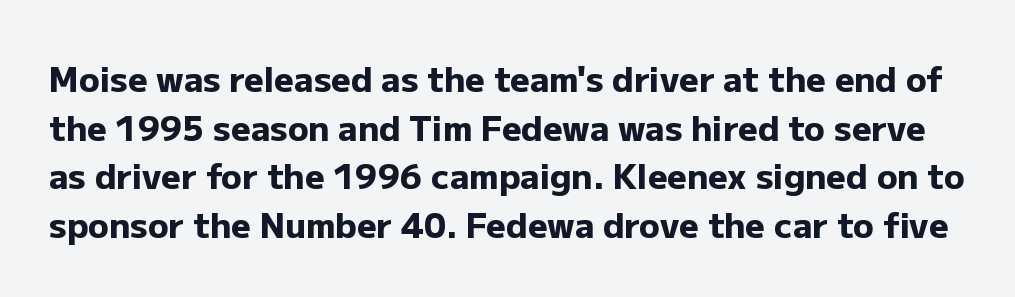
{"serif": "no", "italic": "no", "bold": "yes", "weight": "heavy", "width": "normal", "stroke_contrast": "low", "x_height": "medium", "monospaced": "no", "underline": "no", "line_spacing": "normal", "line_spacing_ratio": 1.43, "letter_spacing": "normal", "letter_spacing_em": 0.0, "glyph_px": 34}
